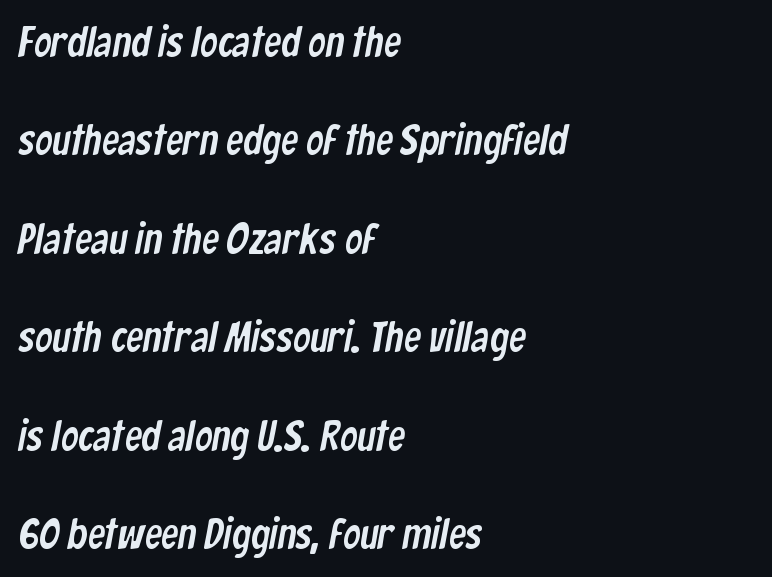
{"serif": "no", "width": "condensed", "stroke_contrast": "low", "x_height": "medium", "monospaced": "no", "underline": "no", "align": "left", "line_spacing": "loose", "line_spacing_ratio": 2.29, "letter_spacing": "normal", "letter_spacing_em": 0.0, "glyph_px": 43}
